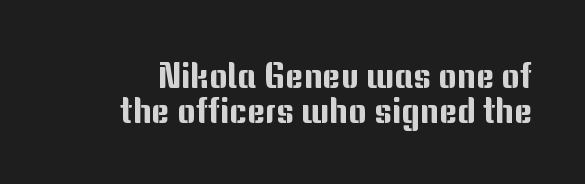
The image shows 35 px sans-serif type, upright; set tight line spacing (0.99x), normal letter spacing, not underlined; medium stroke contrast and a medium x-height.
